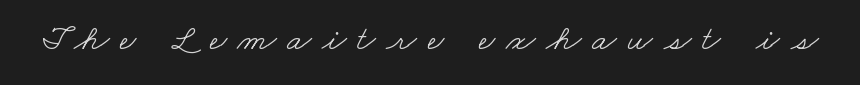
Q: Is the text bold? A: No.
Q: Is the typeface a serif or a sans-serif typeface? A: Serif.
Q: Is the text underlined? A: No.
Q: Is the spacing between letters normal or unusually wide? A: Unusually wide.
Q: Width (condensed, normal, or wide)? A: Wide.
Q: Stroke contrast? A: Low.
Q: x-height? A: Small.
Q: Monospaced? A: No.
